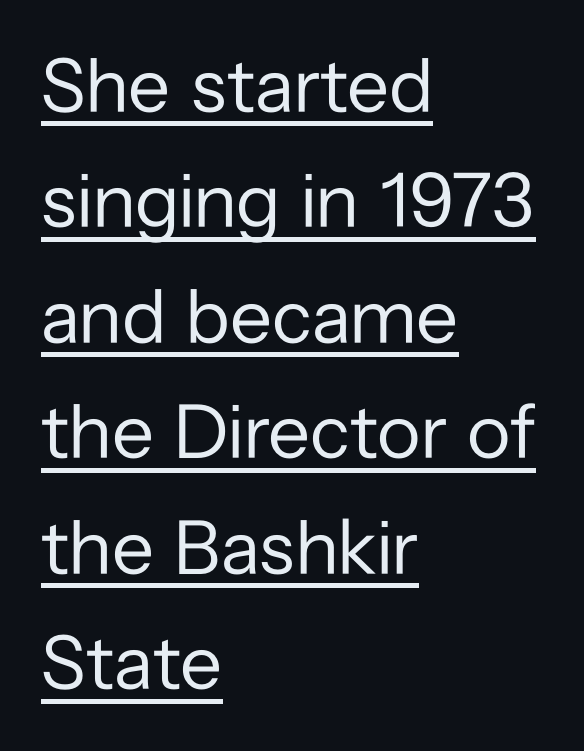
This is roman type, the default non-slanted kind. This sample has the flowing, uneven cadence of proportional lettering. This sample uses a sans-serif face. Each stroke keeps to a modest, everyday thickness or less. Default kerning and tracking; the words read as compact shapes. This rendering uses left alignment, leaving the right contour irregular.
